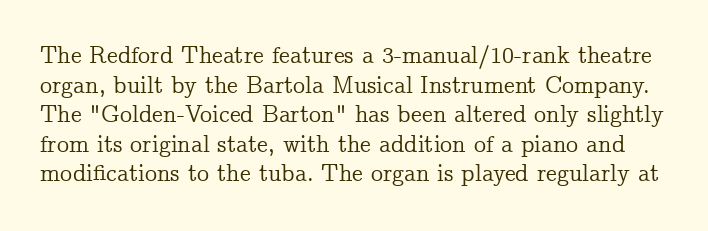
Q: Is the text italic (slanted)? A: No, it is upright.
Q: Is the text underlined? A: No.
Q: Is the spacing between letters normal or unusually wide? A: Normal.
